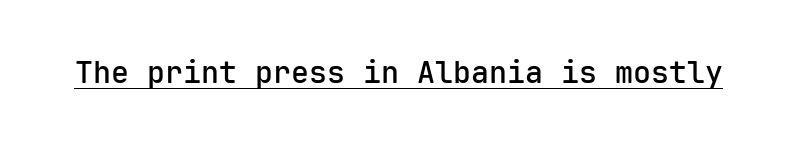
To sum up the face: it is a sans, with no serifs. The type is set solid horizontally, with unmodified tracking. A rule runs beneath these lines of type. A somewhat darkened texture: the type is semibold rather than bold. This is the regular roman posture of the typeface. Fixed-width glyphs throughout — classic coding-font behaviour.
